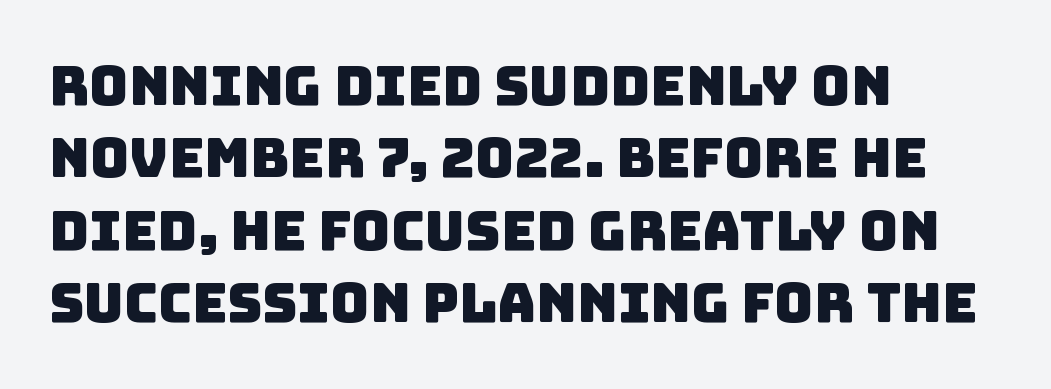
{"serif": "no", "width": "normal", "stroke_contrast": "low", "x_height": "large", "monospaced": "no", "underline": "no", "align": "left", "line_spacing": "normal", "line_spacing_ratio": 1.34, "letter_spacing": "normal", "letter_spacing_em": 0.0, "glyph_px": 54}
